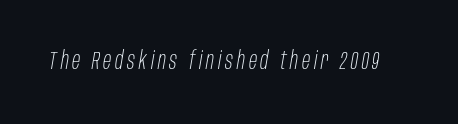
The image shows 24 px text type, italic (leaning right); set not underlined.
